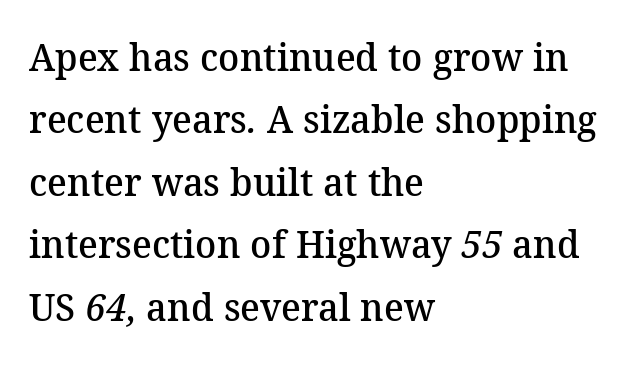
The image shows 39 px semibold serif type; set left-aligned, normal line spacing (1.6x), normal letter spacing, not underlined; medium stroke contrast and a medium x-height.
